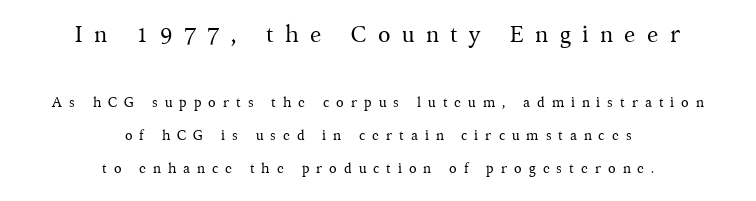
The rendering uses a large line-height, opening up the rows. Words appear elongated and porous because spacing is wide. Tall strokes in this sample are plumb rather than angled. Letters rest on an invisible, unmarked baseline. This layout puts the oversized block above and the modest block below.
